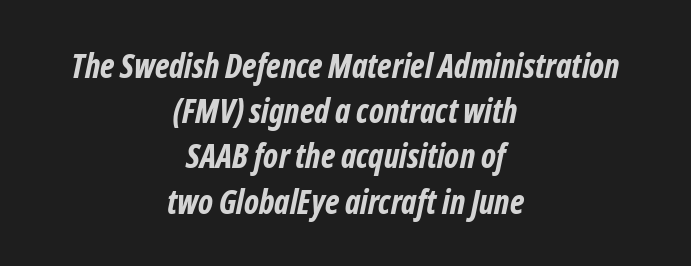
{"serif": "no", "bold": "yes", "weight": "bold", "width": "condensed", "stroke_contrast": "low", "x_height": "medium", "monospaced": "no", "underline": "no", "align": "center", "line_spacing": "normal", "line_spacing_ratio": 1.37, "letter_spacing": "normal", "letter_spacing_em": 0.0, "glyph_px": 33}
